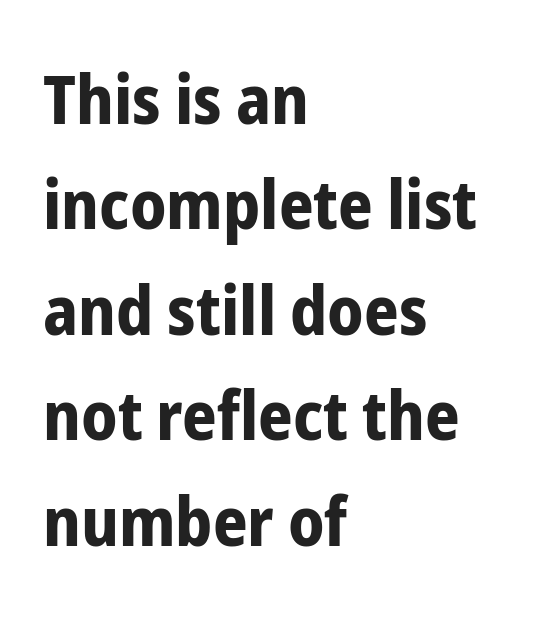
{"serif": "no", "italic": "no", "bold": "yes", "weight": "bold", "width": "condensed", "stroke_contrast": "low", "x_height": "medium", "monospaced": "no", "underline": "no", "align": "left", "line_spacing": "normal", "line_spacing_ratio": 1.55, "letter_spacing": "normal", "letter_spacing_em": 0.0, "glyph_px": 68}
